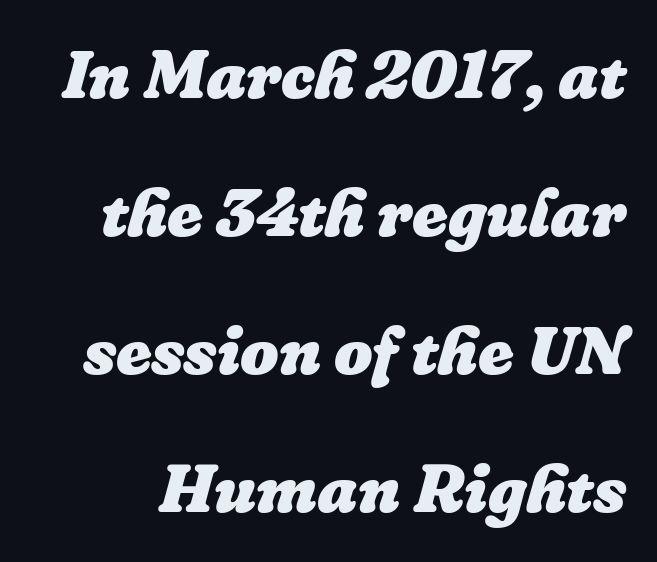
Quick note: interline space is abundant. Is the type bold? Yes — the strokes are clearly thick and heavy. Only glyphs here, with clear space below each row. Slanted lettering throughout. The line texture is even and compact thanks to regular tracking. Varying glyph widths throughout — classic text-font behaviour.
